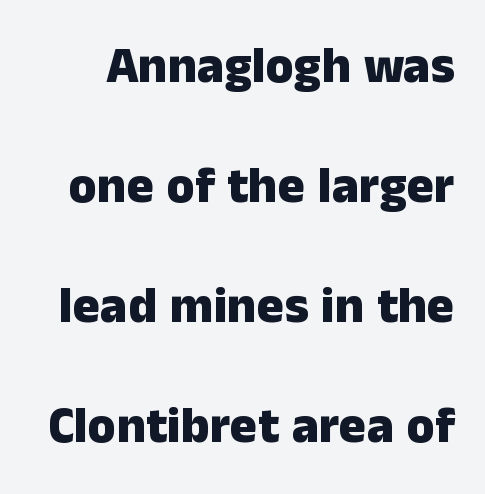
The typography opts for an upright posture over an oblique one. A clean baseline with only descenders dipping below it. This sample has the flowing, uneven cadence of proportional lettering. This is heavy type, rendered in bold. This is sans-serif lettering, the kind often seen on screens and signage.
